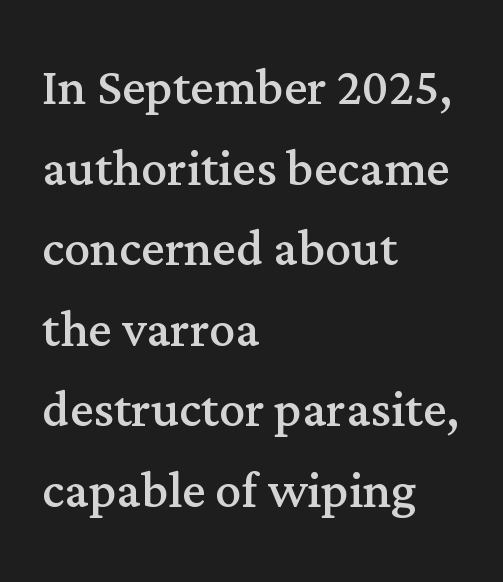
Q: Is the text bold? A: No.
Q: Is the text italic (slanted)? A: No, it is upright.
Q: Is the typeface a serif or a sans-serif typeface? A: Serif.
Q: Is the text underlined? A: No.
Q: How is the paragraph aligned? A: Left-aligned.
Q: Is the spacing between letters normal or unusually wide? A: Normal.
Q: Width (condensed, normal, or wide)? A: Normal.
Q: Stroke contrast? A: Medium.
Q: x-height? A: Medium.
Q: Monospaced? A: No.
